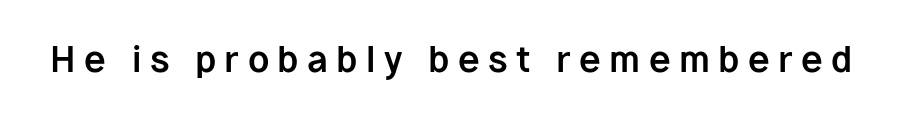
The letters advance in unequal steps, a hallmark of proportional type. Note: no serifs on the glyphs. These lines have a slow, spaced-out rhythm from letter to letter. The letters are bold, with thick, heavy strokes. Words float on clear page, feet unadorned.
